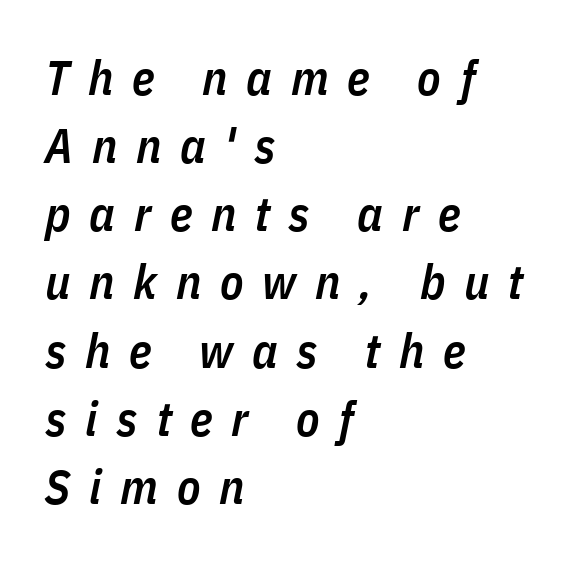
Q: Is the text bold? A: Semi-bold.
Q: Is the text italic (slanted)? A: Yes, it leans right by about 11 degrees.
Q: Is the text underlined? A: No.
Q: How is the paragraph aligned? A: Left-aligned.
Q: Is the spacing between letters normal or unusually wide? A: Unusually wide.
Q: Is the spacing between lines tight, normal or loose? A: Normal.
Q: Width (condensed, normal, or wide)? A: Condensed.
Q: Stroke contrast? A: Low.
Q: x-height? A: Medium.
Q: Monospaced? A: No.
